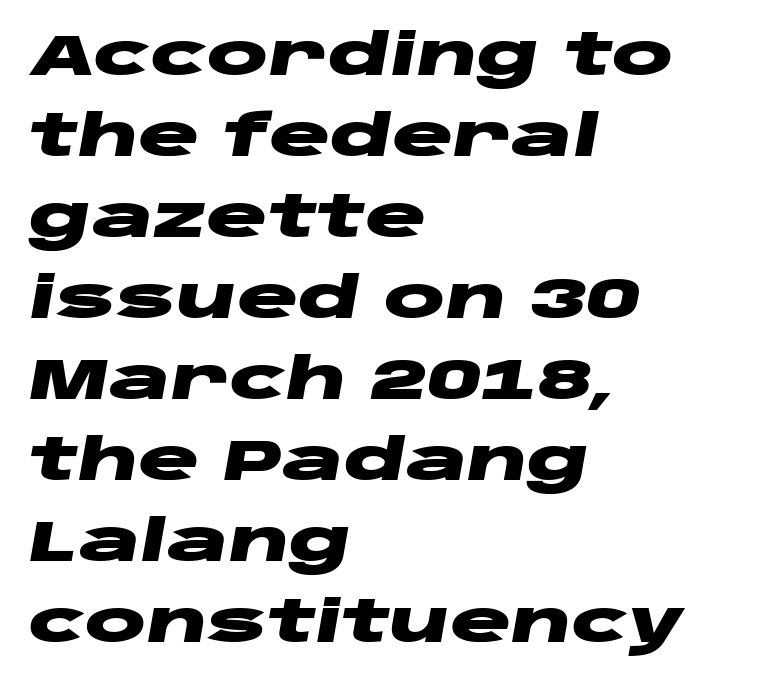
{"italic": "yes", "lean": "right", "slant_degrees": 10, "bold": "yes", "weight": "heavy", "width": "wide", "stroke_contrast": "low", "x_height": "large", "monospaced": "no", "underline": "no", "align": "left", "line_spacing": "normal", "line_spacing_ratio": 1.42, "letter_spacing": "normal", "letter_spacing_em": 0.0, "glyph_px": 57}
